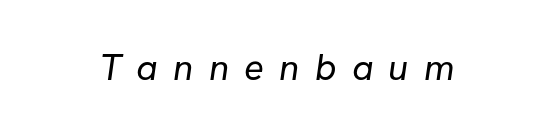
In terms of letterform style, serifs are entirely absent. Nobody drew a line under any word here. The letterforms stand isolated, each surrounded by extra space. Think standard paragraph weight, or any step lighter than that. Do the characters align in a grid? No, the font is proportional.
